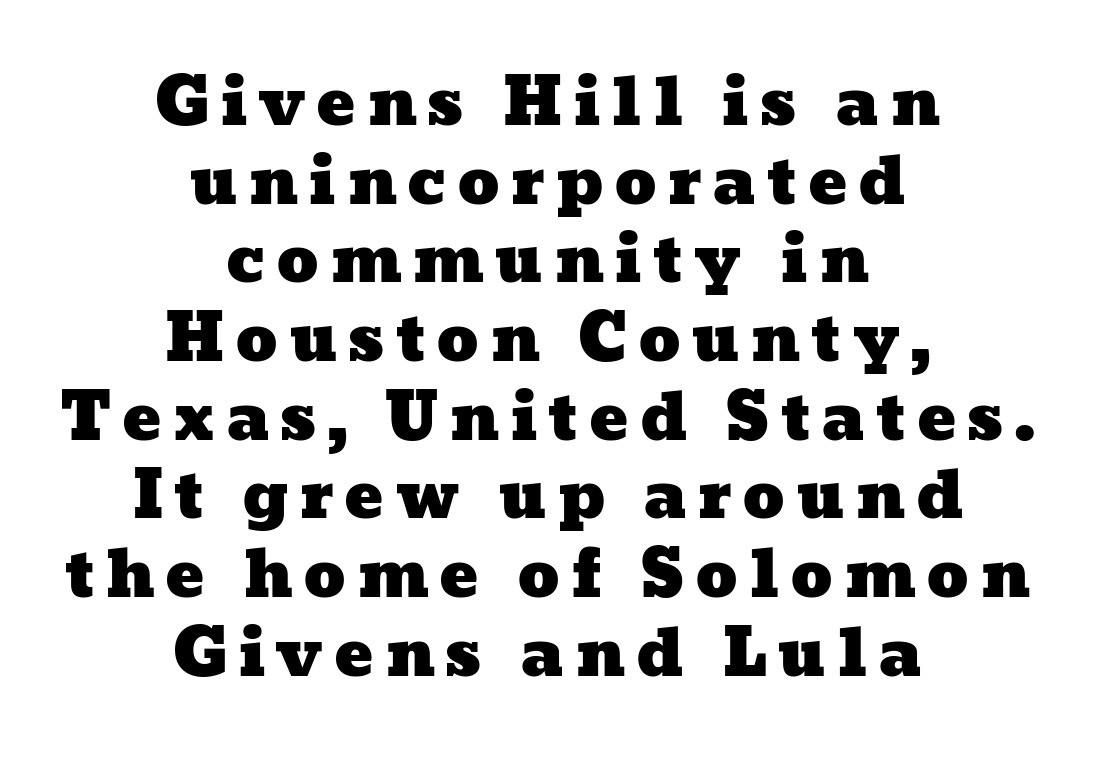
The image shows 65 px wide type; set centered, line spacing 1.21x, not underlined; low stroke contrast and a medium x-height.
